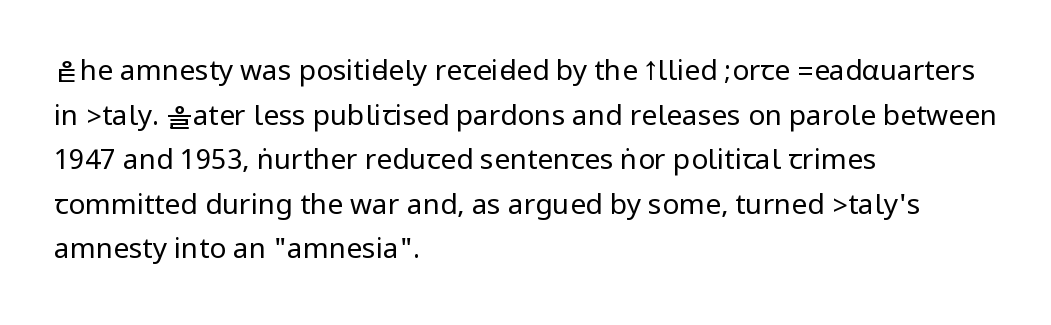
Q: Is the text bold? A: No.
Q: Is the text italic (slanted)? A: No, it is upright.
Q: Is the typeface a serif or a sans-serif typeface? A: Sans-serif.
Q: Is the text underlined? A: No.
Q: How is the paragraph aligned? A: Left-aligned.
Q: Is the spacing between letters normal or unusually wide? A: Normal.
Q: Is the spacing between lines tight, normal or loose? A: Normal.
Q: Width (condensed, normal, or wide)? A: Condensed.
Q: Stroke contrast? A: Low.
